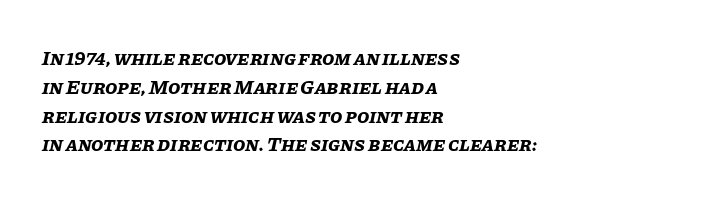
Q: Is the text bold? A: Yes.
Q: Is the text italic (slanted)? A: Yes, it leans right by about 11 degrees.
Q: Is the text underlined? A: No.
Q: How is the paragraph aligned? A: Left-aligned.
Q: Is the spacing between letters normal or unusually wide? A: Normal.
Q: Is the spacing between lines tight, normal or loose? A: Normal.
